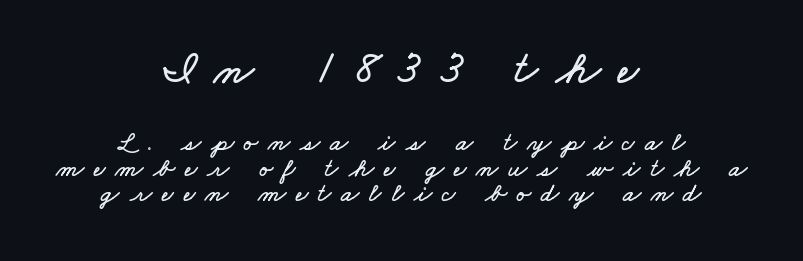
{"width": "wide", "stroke_contrast": "low", "x_height": "small", "monospaced": "no", "underline": "no", "align": "center", "line_spacing": "tight", "line_spacing_ratio": 0.97, "letter_spacing": "wide", "letter_spacing_em": 0.38, "larger_block": "first", "size_ratio": 1.77, "glyph_px": 46}
